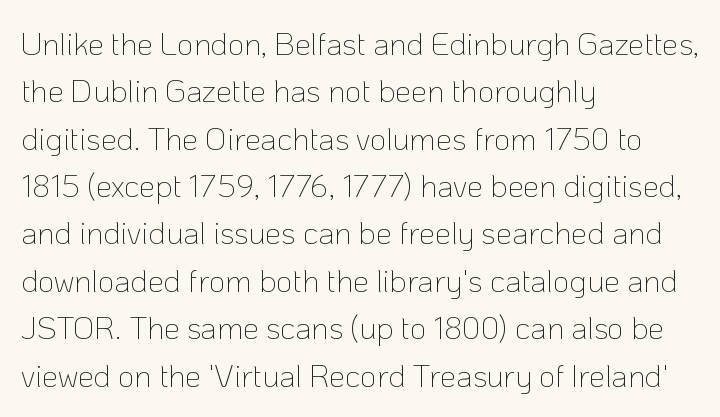
Q: Is the text bold? A: No.
Q: Is the text italic (slanted)? A: No, it is upright.
Q: Is the typeface a serif or a sans-serif typeface? A: Sans-serif.
Q: Is the text underlined? A: No.
Q: How is the paragraph aligned? A: Left-aligned.
Q: Is the spacing between letters normal or unusually wide? A: Normal.
Q: Is the spacing between lines tight, normal or loose? A: Normal.
Q: Width (condensed, normal, or wide)? A: Normal.
Q: Stroke contrast? A: Low.
Q: x-height? A: Medium.
Q: Monospaced? A: No.
